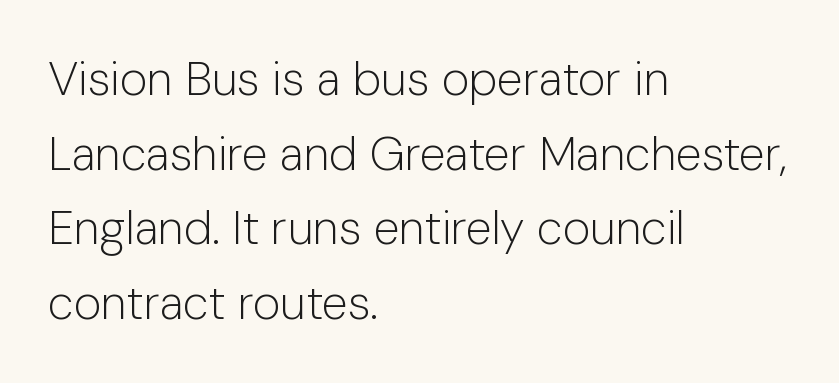
Rendered with straight, roman letterforms. Are there feet on the stems? There aren't — it's a sans. The typeface has the unassuming heft of standard copy or less. The rendering keeps characters at their native spacing. The passage shown is typed in a proportional face where columns would drift. Only glyphs here, with clear space below each row.
